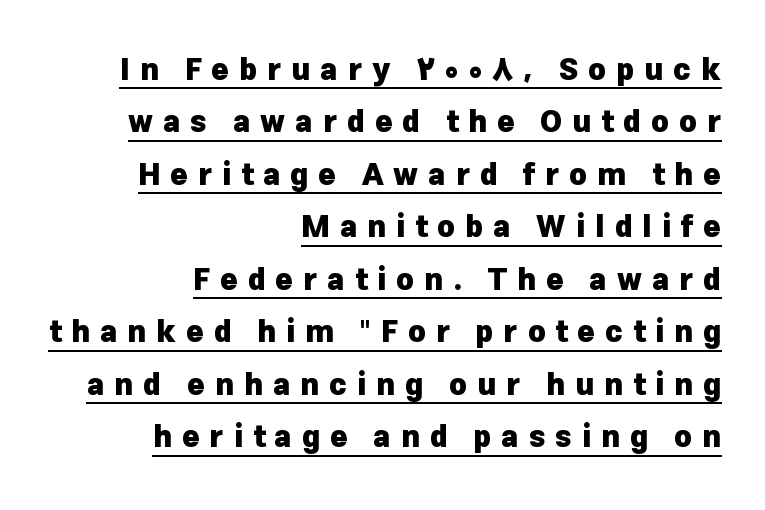
The image shows 30 px heavy sans-serif type, upright; set right-aligned, line spacing 1.75x, unusually wide letter spacing (+0.33 em), underlined; low stroke contrast and a medium x-height.
